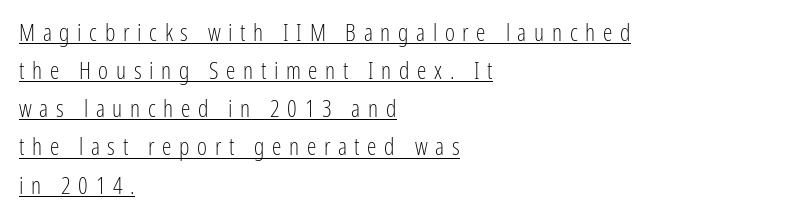
{"italic": "no", "bold": "no", "underline": "yes", "align": "left", "line_spacing": "normal", "line_spacing_ratio": 1.59, "letter_spacing": "wide", "letter_spacing_em": 0.32, "glyph_px": 24}
